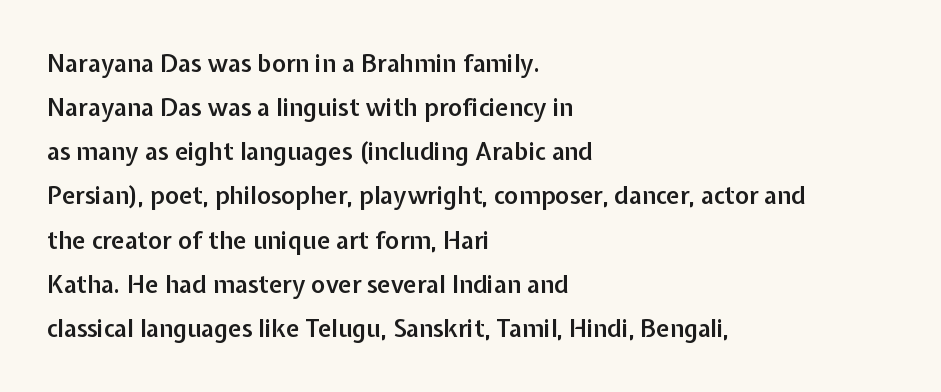
{"italic": "no", "bold": "semi", "underline": "no", "align": "left", "line_spacing_ratio": 1.84, "letter_spacing": "normal", "letter_spacing_em": 0.0, "glyph_px": 24}
